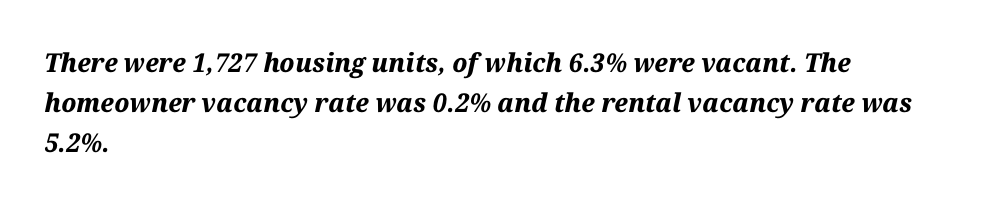
The image shows 26 px bold type, italic (leaning right); set left-aligned, normal line spacing (1.54x), normal letter spacing, not underlined.
